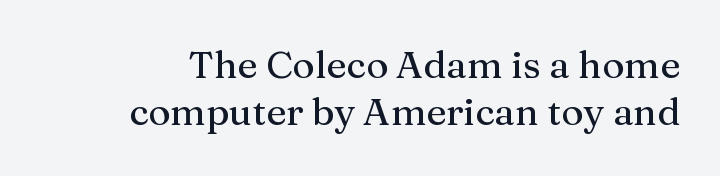
The image shows 38 px serif type, upright; set line spacing 1.24x, normal letter spacing, not underlined; medium stroke contrast and a medium x-height.
